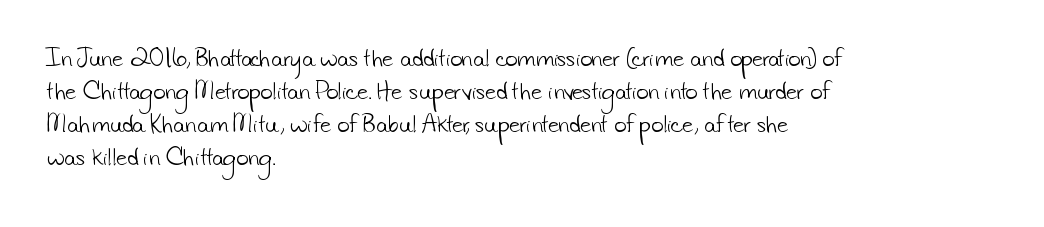
Spacing between characters is what you'd get straight out of the box. The letters look calm and open, with moderate or lighter stems. A bare baseline throughout the passage. The block of text has a typical density, with ordinary space between rows.
